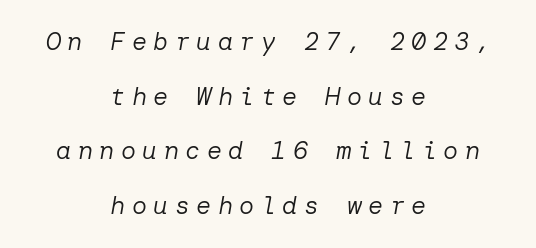
Notice the wide empty band between every row — that's loose leading. Loose tracking; the words dissolve into strings of separated letters. These glyphs show unthickened strokes, regular width or finer. Only glyphs here, with clear space below each row. A typesetter would mark this as italic.
